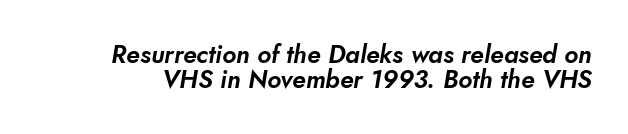
The image shows 25 px text type; set tight line spacing (0.99x), normal letter spacing, not underlined.
